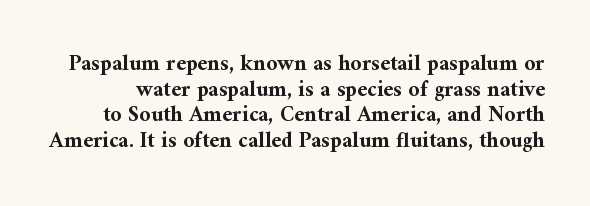
Q: Is the text bold? A: Yes.
Q: Is the text italic (slanted)? A: No, it is upright.
Q: Is the text underlined? A: No.
Q: Is the spacing between letters normal or unusually wide? A: Normal.
